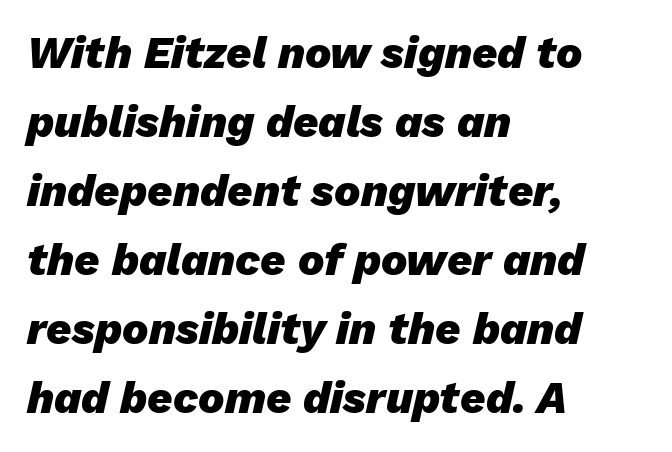
Q: Is the text bold? A: Yes.
Q: Is the text italic (slanted)? A: Yes, it leans right by about 13 degrees.
Q: Is the text underlined? A: No.
Q: How is the paragraph aligned? A: Left-aligned.
Q: Is the spacing between letters normal or unusually wide? A: Normal.
Q: Is the spacing between lines tight, normal or loose? A: Normal.
Q: Width (condensed, normal, or wide)? A: Normal.
Q: Stroke contrast? A: Low.
Q: x-height? A: Medium.
Q: Monospaced? A: No.
